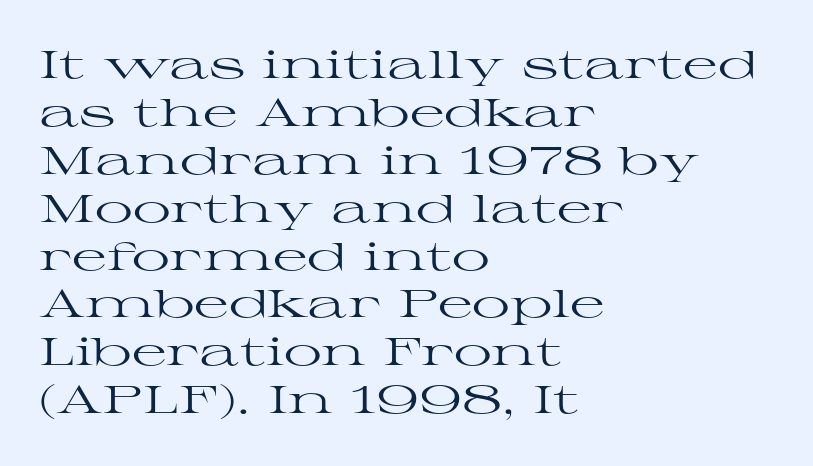
{"serif": "yes", "italic": "no", "bold": "no", "weight": "regular", "width": "wide", "stroke_contrast": "high", "x_height": "medium", "monospaced": "no", "underline": "no", "align": "left", "line_spacing": "normal", "line_spacing_ratio": 1.26, "letter_spacing": "normal", "letter_spacing_em": 0.0, "glyph_px": 38}
